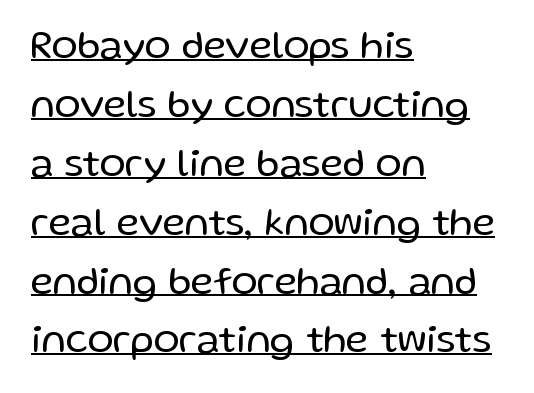
Q: Is the text bold? A: No.
Q: Is the text italic (slanted)? A: No, it is upright.
Q: Is the typeface a serif or a sans-serif typeface? A: Sans-serif.
Q: Is the text underlined? A: Yes.
Q: How is the paragraph aligned? A: Left-aligned.
Q: Is the spacing between letters normal or unusually wide? A: Normal.
Q: Is the spacing between lines tight, normal or loose? A: Normal.
Q: Width (condensed, normal, or wide)? A: Normal.
Q: Stroke contrast? A: Low.
Q: x-height? A: Medium.
Q: Monospaced? A: No.
